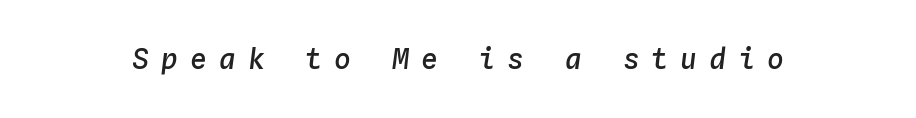
Q: Is the text bold? A: Semi-bold.
Q: Is the text italic (slanted)? A: Yes, it leans right by about 4 degrees.
Q: Is the text underlined? A: No.
Q: Is the spacing between letters normal or unusually wide? A: Unusually wide.
Q: Width (condensed, normal, or wide)? A: Normal.
Q: Stroke contrast? A: Low.
Q: x-height? A: Medium.
Q: Monospaced? A: Yes.
